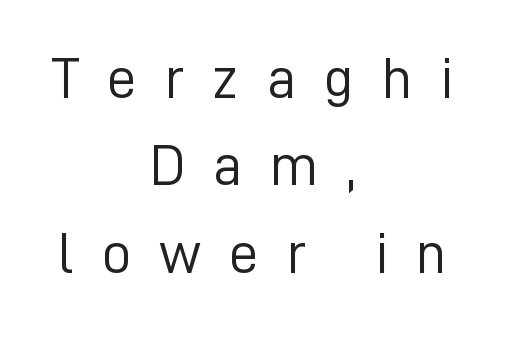
{"serif": "no", "italic": "no", "bold": "no", "weight": "light", "width": "normal", "stroke_contrast": "low", "x_height": "medium", "monospaced": "no", "underline": "no", "align": "center", "line_spacing": "normal", "line_spacing_ratio": 1.48, "letter_spacing": "wide", "letter_spacing_em": 0.47, "glyph_px": 59}
